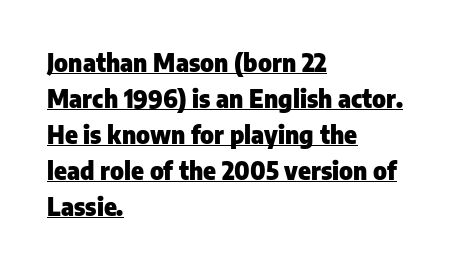
{"italic": "no", "bold": "yes", "underline": "yes", "align": "left", "line_spacing": "normal", "line_spacing_ratio": 1.5, "letter_spacing": "normal", "letter_spacing_em": 0.0, "glyph_px": 24}
